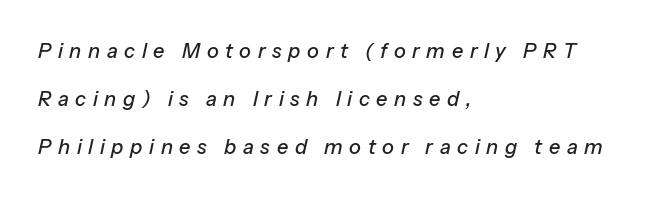
Q: Is the text italic (slanted)? A: Yes, it leans right by about 13 degrees.
Q: Is the text underlined? A: No.
Q: How is the paragraph aligned? A: Left-aligned.
Q: Is the spacing between letters normal or unusually wide? A: Unusually wide.
Q: Is the spacing between lines tight, normal or loose? A: Loose.
